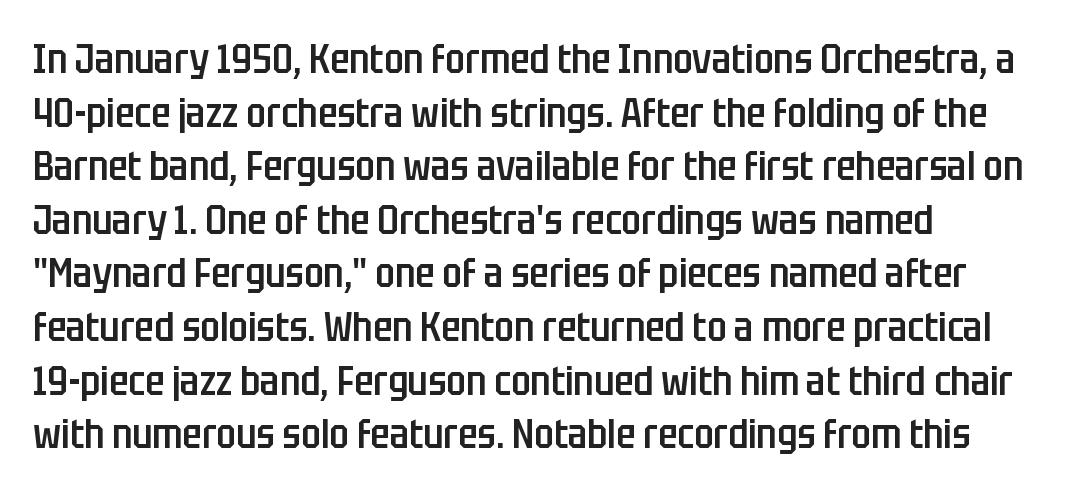
{"serif": "no", "italic": "no", "bold": "semi", "weight": "semibold", "width": "condensed", "stroke_contrast": "low", "x_height": "large", "monospaced": "no", "underline": "no", "align": "left", "line_spacing": "normal", "line_spacing_ratio": 1.34, "letter_spacing": "normal", "letter_spacing_em": 0.0, "glyph_px": 40}
